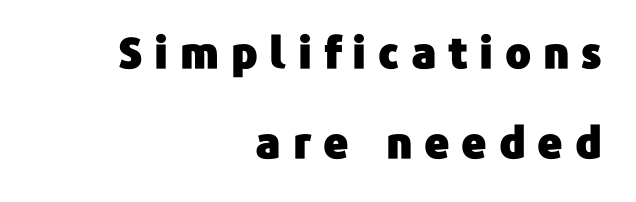
{"serif": "no", "italic": "no", "width": "normal", "stroke_contrast": "low", "x_height": "medium", "monospaced": "no", "underline": "no", "align": "right", "line_spacing": "loose", "line_spacing_ratio": 2.09, "letter_spacing": "wide", "letter_spacing_em": 0.27, "glyph_px": 43}
